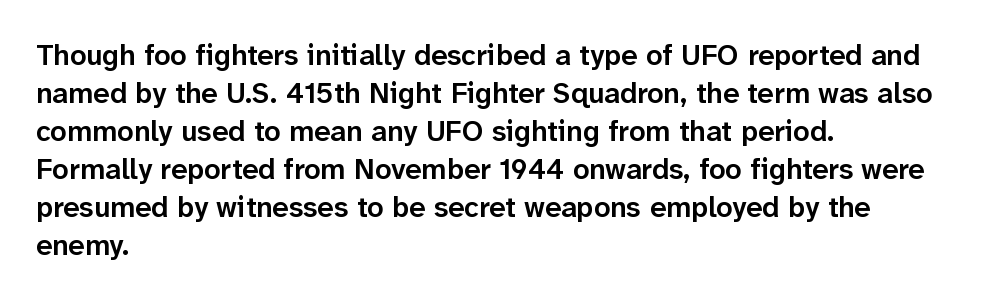
Q: Is the text bold? A: Semi-bold.
Q: Is the text italic (slanted)? A: No, it is upright.
Q: Is the typeface a serif or a sans-serif typeface? A: Sans-serif.
Q: Is the text underlined? A: No.
Q: How is the paragraph aligned? A: Left-aligned.
Q: Is the spacing between letters normal or unusually wide? A: Normal.
Q: Is the spacing between lines tight, normal or loose? A: Normal.
Q: Width (condensed, normal, or wide)? A: Normal.
Q: Stroke contrast? A: Low.
Q: x-height? A: Medium.
Q: Monospaced? A: No.
